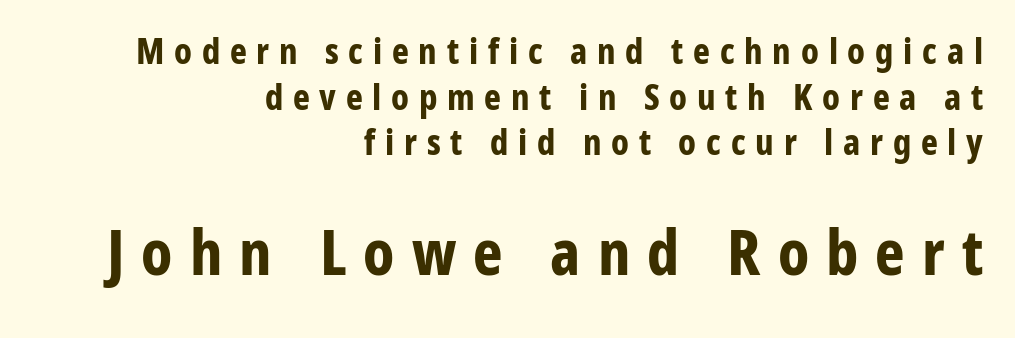
Q: Is the text bold? A: Yes.
Q: Is the text italic (slanted)? A: No, it is upright.
Q: Is the typeface a serif or a sans-serif typeface? A: Sans-serif.
Q: Is the text underlined? A: No.
Q: How is the paragraph aligned? A: Right-aligned.
Q: Is the spacing between letters normal or unusually wide? A: Unusually wide.
Q: Is the spacing between lines tight, normal or loose? A: Normal.
Q: Which block of text is set in a larger size, the first (top) or the second (bottom)? A: The second (bottom) one.
Q: Width (condensed, normal, or wide)? A: Condensed.
Q: Stroke contrast? A: Low.
Q: x-height? A: Medium.
Q: Monospaced? A: No.
